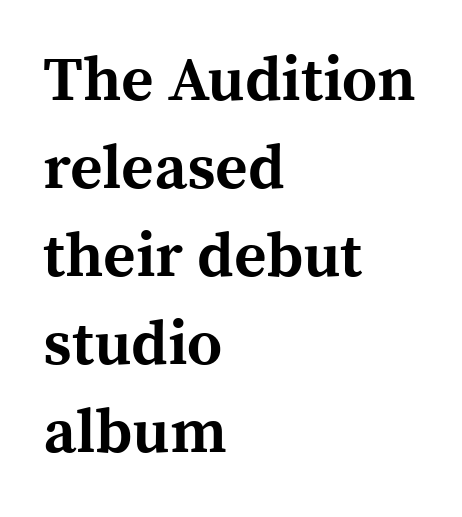
Normally led — the rows are evenly, conventionally spaced. These lines are rendered in a variable-pitch font. The horizontal fit of the characters is conventional and even. In terms of letterform style, serifs are clearly present.
